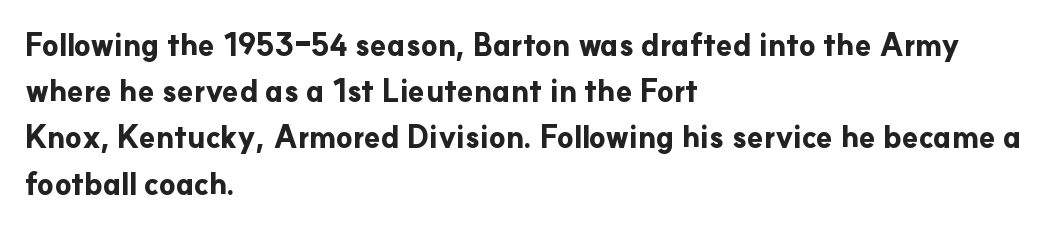
Q: Is the text bold? A: Yes.
Q: Is the text italic (slanted)? A: No, it is upright.
Q: Is the typeface a serif or a sans-serif typeface? A: Sans-serif.
Q: Is the text underlined? A: No.
Q: How is the paragraph aligned? A: Left-aligned.
Q: Is the spacing between letters normal or unusually wide? A: Normal.
Q: Is the spacing between lines tight, normal or loose? A: Normal.
Q: Width (condensed, normal, or wide)? A: Normal.
Q: Stroke contrast? A: Low.
Q: x-height? A: Small.
Q: Monospaced? A: No.
